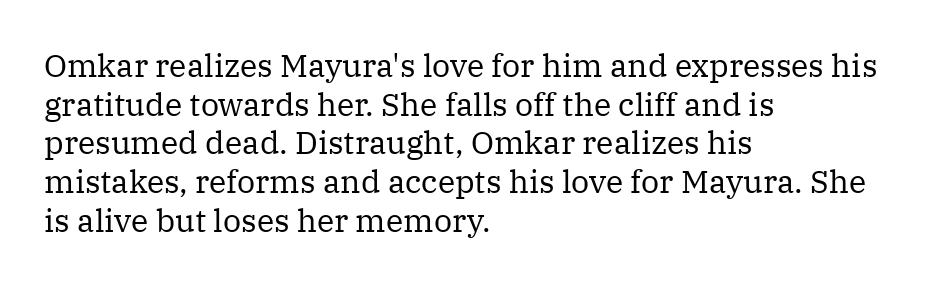
{"serif": "yes", "italic": "no", "bold": "no", "weight": "regular", "width": "normal", "stroke_contrast": "medium", "x_height": "medium", "monospaced": "no", "underline": "no", "align": "left", "line_spacing_ratio": 1.21, "letter_spacing": "normal", "letter_spacing_em": 0.0, "glyph_px": 32}
